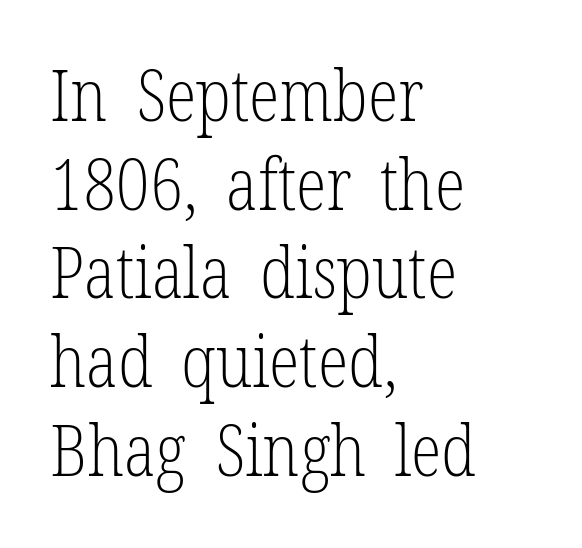
Q: Is the text bold? A: No.
Q: Is the text italic (slanted)? A: No, it is upright.
Q: Is the typeface a serif or a sans-serif typeface? A: Serif.
Q: Is the text underlined? A: No.
Q: How is the paragraph aligned? A: Left-aligned.
Q: Is the spacing between letters normal or unusually wide? A: Normal.
Q: Is the spacing between lines tight, normal or loose? A: Normal.
Q: Width (condensed, normal, or wide)? A: Condensed.
Q: Stroke contrast? A: Low.
Q: x-height? A: Medium.
Q: Monospaced? A: No.
